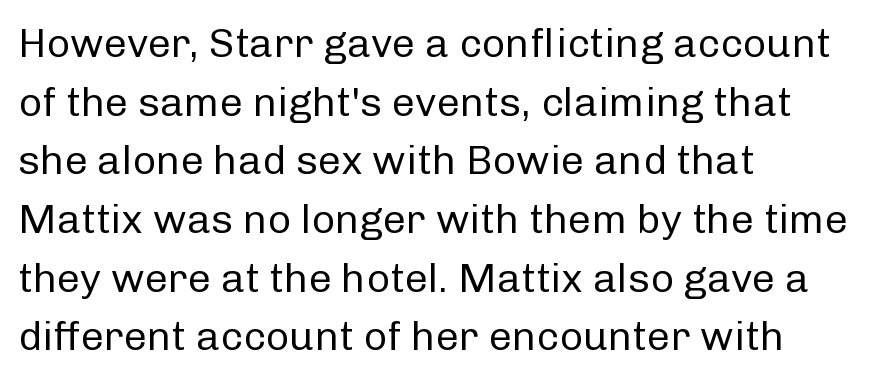
{"serif": "no", "italic": "no", "bold": "no", "weight": "regular", "width": "normal", "stroke_contrast": "low", "x_height": "medium", "monospaced": "no", "underline": "no", "align": "left", "line_spacing": "normal", "line_spacing_ratio": 1.43, "letter_spacing": "normal", "letter_spacing_em": 0.0, "glyph_px": 41}
